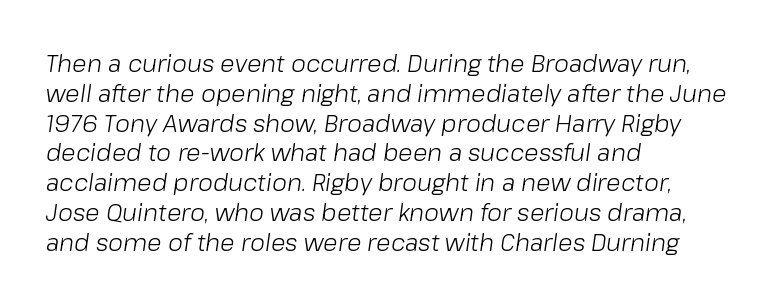
The image shows 24 px text type, italic (leaning right); set left-aligned, line spacing 1.24x, normal letter spacing, not underlined.
